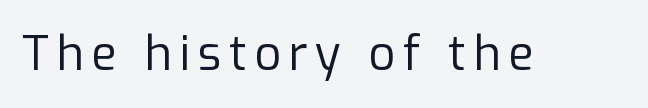
{"serif": "no", "italic": "no", "bold": "no", "weight": "regular", "width": "normal", "stroke_contrast": "low", "x_height": "medium", "monospaced": "no", "underline": "no", "glyph_px": 47}
